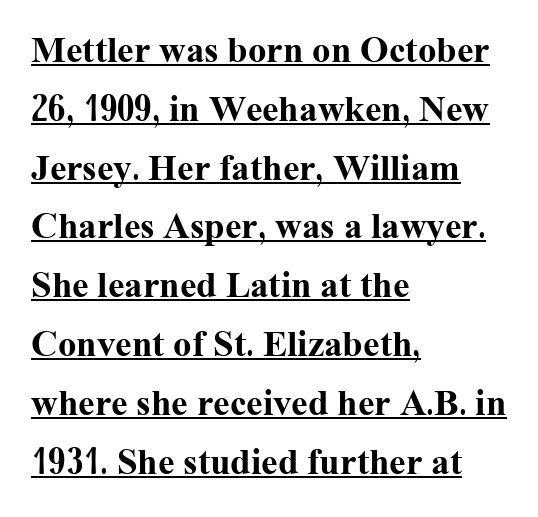
{"serif": "yes", "italic": "no", "bold": "yes", "weight": "bold", "width": "normal", "stroke_contrast": "medium", "x_height": "medium", "monospaced": "no", "underline": "yes", "align": "left", "line_spacing": "normal", "line_spacing_ratio": 1.59, "letter_spacing": "normal", "letter_spacing_em": 0.0, "glyph_px": 37}
